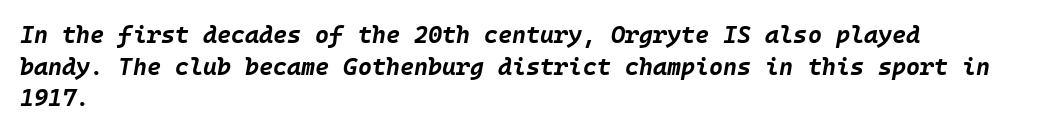
Notice how thick the strokes are: this is what a full bold looks like. Standard letterfit; no display-style spreading of the glyphs. The lines sit at an ordinary, default distance from one another. The foot of each line stays bare and open. Where is the straight margin? On the left. Tall strokes in this sample are angled rather than plumb.
